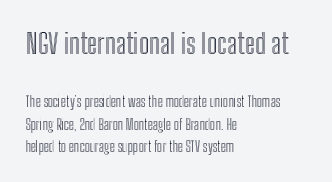
Q: Is the text italic (slanted)? A: No, it is upright.
Q: Is the text underlined? A: No.
Q: How is the paragraph aligned? A: Left-aligned.
Q: Is the spacing between letters normal or unusually wide? A: Normal.
Q: Is the spacing between lines tight, normal or loose? A: Normal.
Q: Which block of text is set in a larger size, the first (top) or the second (bottom)? A: The first (top) one.
Q: Width (condensed, normal, or wide)? A: Condensed.
Q: x-height? A: Medium.
Q: Monospaced? A: No.
